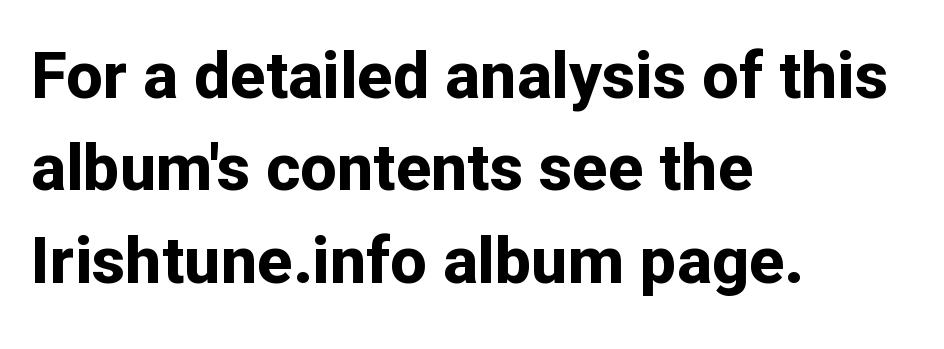
The image shows 65 px bold sans-serif type, upright; set left-aligned, normal line spacing (1.42x), normal letter spacing, not underlined; low stroke contrast and a medium x-height.
